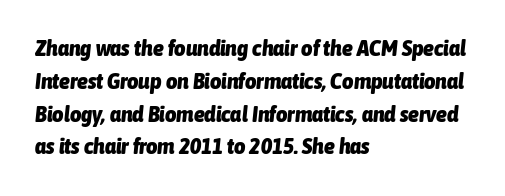
Students, observe: this is what conventionally led text looks like. This is heavy type, rendered in bold. Reading down the block, your eye returns to a fixed left position each line. The gaps between neighbouring characters are ordinary and unremarkable. Only glyphs here, with clear space below each row.
